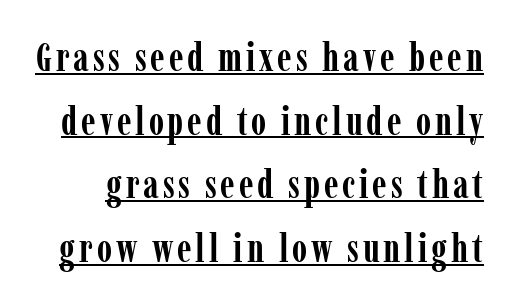
Q: Is the text bold? A: Yes.
Q: Is the text italic (slanted)? A: No, it is upright.
Q: Is the typeface a serif or a sans-serif typeface? A: Serif.
Q: Is the text underlined? A: Yes.
Q: Is the spacing between lines tight, normal or loose? A: Normal.
Q: Width (condensed, normal, or wide)? A: Condensed.
Q: Stroke contrast? A: Low.
Q: x-height? A: Medium.
Q: Monospaced? A: No.
